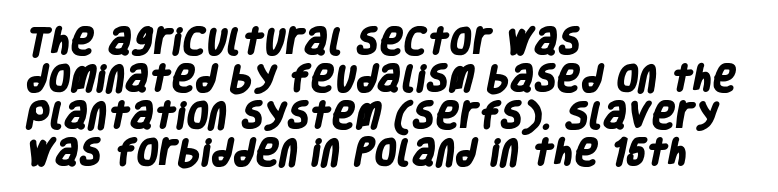
The image shows 29 px heavy, condensed sans-serif type; set left-aligned, normal line spacing (1.28x), normal letter spacing, not underlined; low stroke contrast and a large x-height.
